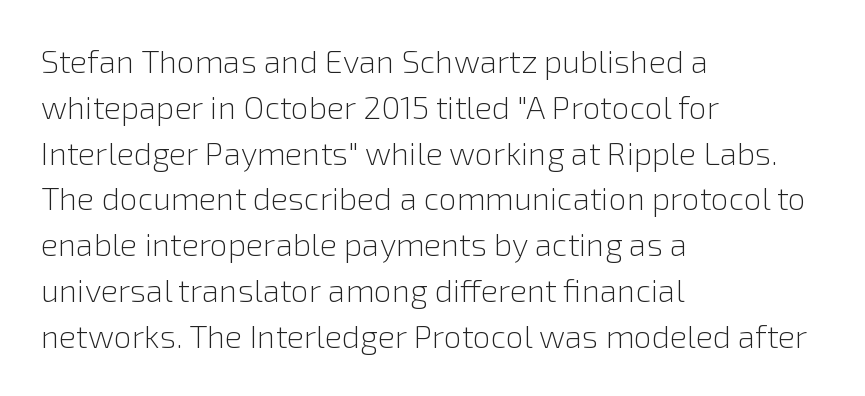
Q: Is the text bold? A: No.
Q: Is the text italic (slanted)? A: No, it is upright.
Q: Is the typeface a serif or a sans-serif typeface? A: Sans-serif.
Q: Is the text underlined? A: No.
Q: How is the paragraph aligned? A: Left-aligned.
Q: Is the spacing between letters normal or unusually wide? A: Normal.
Q: Is the spacing between lines tight, normal or loose? A: Normal.
Q: Width (condensed, normal, or wide)? A: Normal.
Q: x-height? A: Medium.
Q: Monospaced? A: No.
